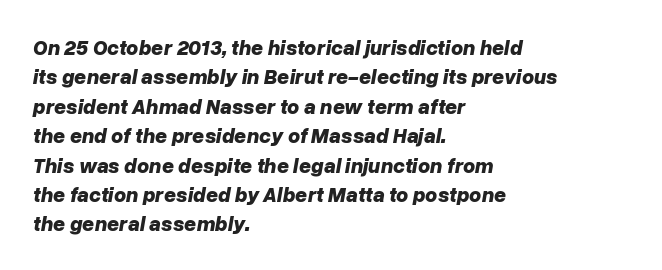
Vertical spacing — default. The words here are not underlined. The letterforms sit shoulder to shoulder at normal distance. These words are printed bold, with thick strokes throughout. Designer's note — italics engaged. A classic flush-left, rag-right setting is used for this passage.
